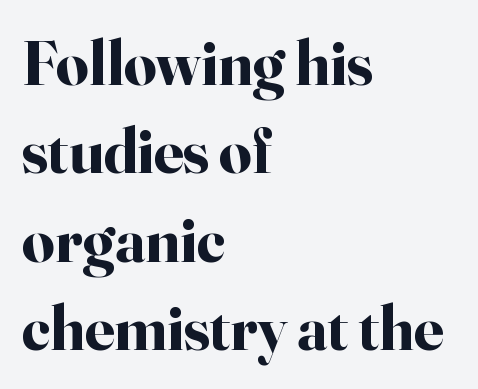
Compared with typical paragraphs, the rows here are spaced about the same. The letters advance in unequal steps, a hallmark of proportional type. Does the lettering tilt? It doesn't — this is upright. Yep, those are serifs on the letters.
